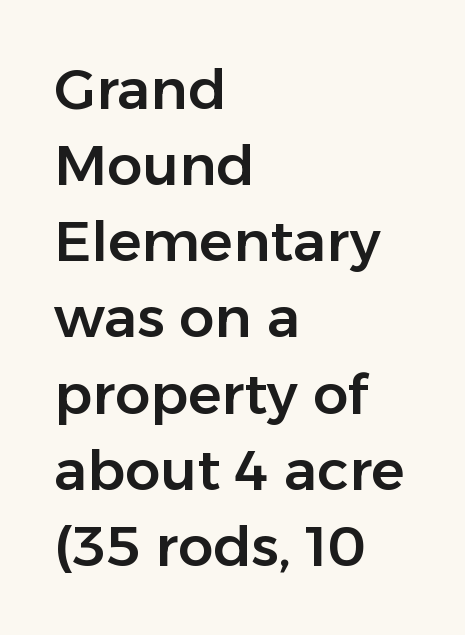
{"serif": "no", "italic": "no", "width": "normal", "stroke_contrast": "low", "x_height": "medium", "monospaced": "no", "underline": "no", "align": "left", "line_spacing": "normal", "line_spacing_ratio": 1.36, "letter_spacing": "normal", "letter_spacing_em": 0.0, "glyph_px": 56}
